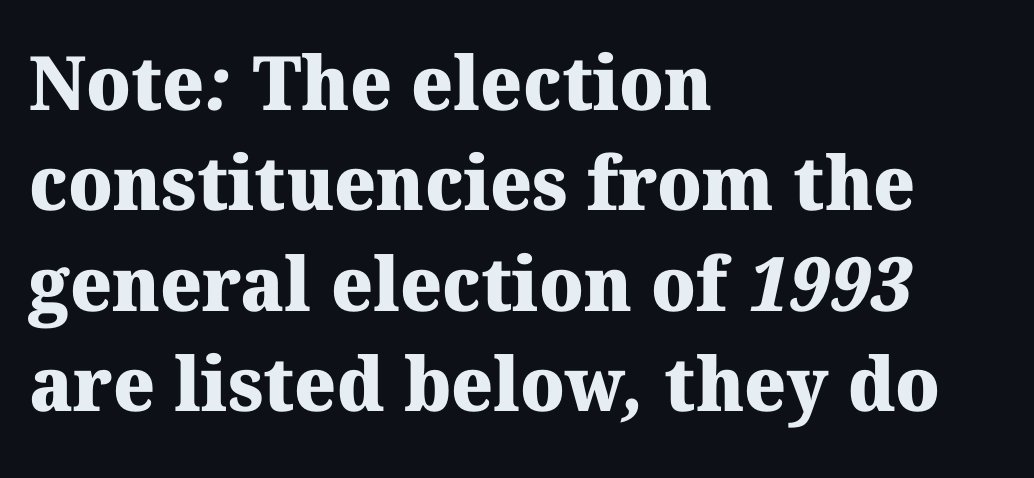
Q: Is the text bold? A: Yes.
Q: Is the typeface a serif or a sans-serif typeface? A: Serif.
Q: Is the text underlined? A: No.
Q: How is the paragraph aligned? A: Left-aligned.
Q: Is the spacing between letters normal or unusually wide? A: Normal.
Q: Is the spacing between lines tight, normal or loose? A: Normal.
Q: Width (condensed, normal, or wide)? A: Normal.
Q: Stroke contrast? A: Medium.
Q: x-height? A: Medium.
Q: Monospaced? A: No.
